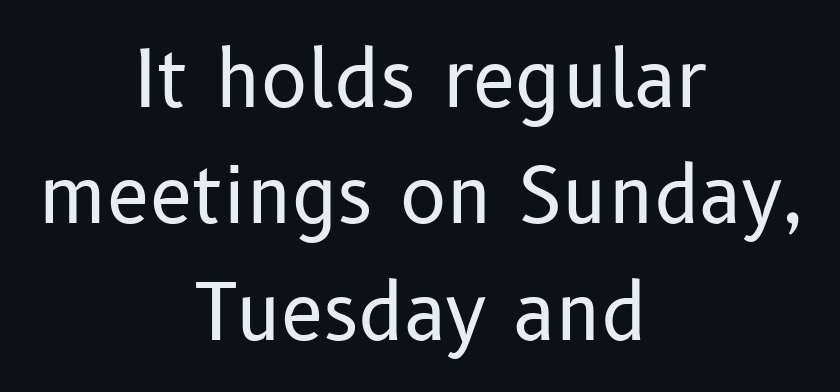
The image shows 77 px regular-weight sans-serif type, upright; set centered, normal line spacing (1.51x), normal letter spacing, not underlined; low stroke contrast and a medium x-height.
